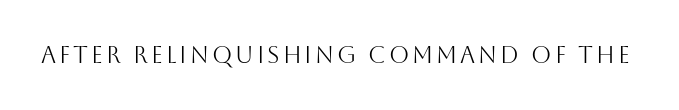
Honestly, there is no underline to notice here at all. This is roman type, the default non-slanted kind. Weight: not bold — regular or lighter.
